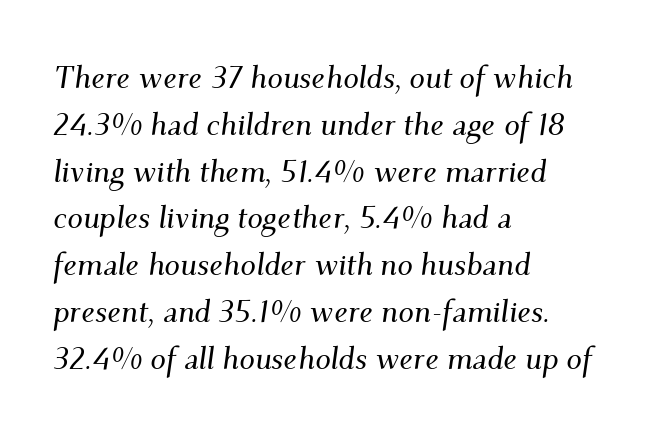
Teacher's note: observe the even left margin — that is flush-left alignment. Beneath every word, the page is bare. Yep, that's italic — everything's leaning. Note the varied advance widths — an 'i' is clearly narrower than an 'm'. The characters display serif detailing at their extremities. A typesetter would call this leading conventional body-copy spacing.
